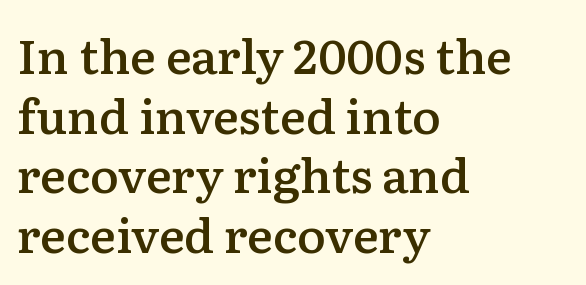
The image shows 48 px semibold serif type, upright; set left-aligned, line spacing 1.24x, normal letter spacing, not underlined; low stroke contrast and a medium x-height.
